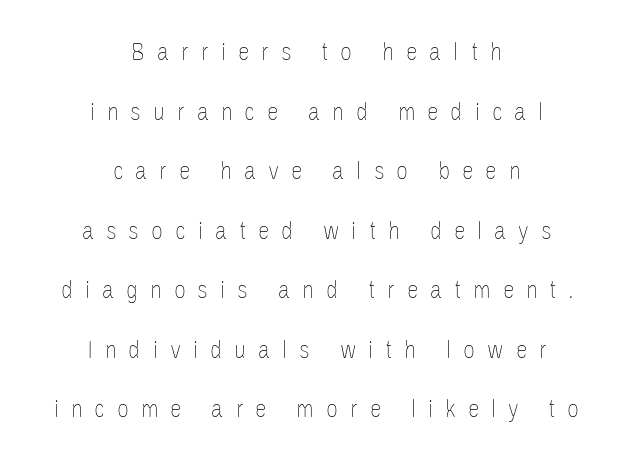
The image shows 26 px text type, upright; set centered, loose line spacing (2.29x), unusually wide letter spacing (+0.46 em), not underlined.
